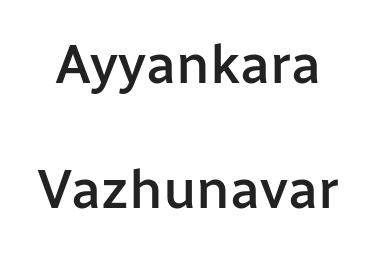
A somewhat darkened texture: the type is semibold rather than bold. The letters stand straight up with perfectly vertical stems. Look at the bottom of the vertical strokes: they stop flat, with no serifs. Nothing unusual about the tracking: characters are spaced as the font intends.
